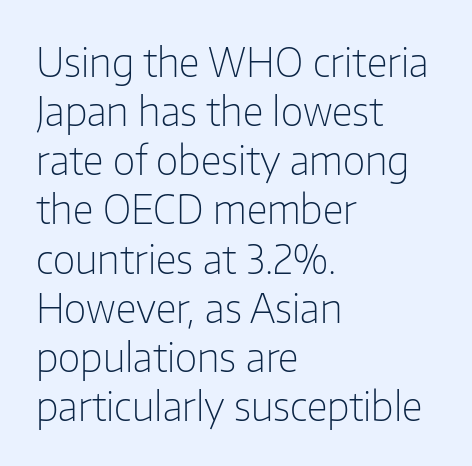
The image shows 39 px light sans-serif type, upright; set left-aligned, normal line spacing (1.26x), normal letter spacing, not underlined; low stroke contrast and a medium x-height.
